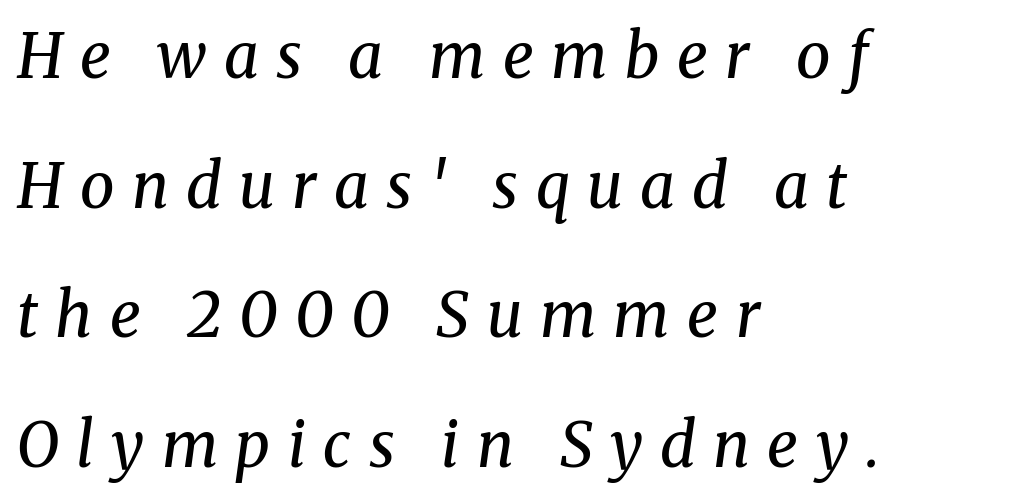
Q: Is the text bold? A: No.
Q: Is the text italic (slanted)? A: Yes, it leans right by about 8 degrees.
Q: Is the typeface a serif or a sans-serif typeface? A: Serif.
Q: Is the text underlined? A: No.
Q: How is the paragraph aligned? A: Left-aligned.
Q: Is the spacing between letters normal or unusually wide? A: Unusually wide.
Q: Is the spacing between lines tight, normal or loose? A: Loose.
Q: Width (condensed, normal, or wide)? A: Normal.
Q: Stroke contrast? A: Medium.
Q: x-height? A: Medium.
Q: Monospaced? A: No.
